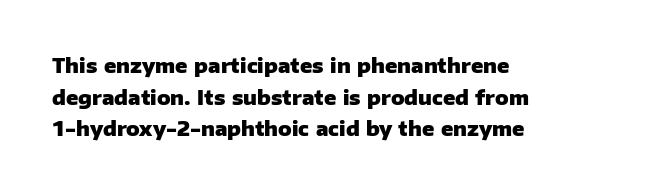
If you drew a line through each stem, it would be perfectly vertical. Nobody drew a line under any word here. A full-strength bold gives these letters their thick strokes. Honestly, the letter spacing is just normal — you wouldn't notice it. Left-aligned paragraph, ragged on the right.
